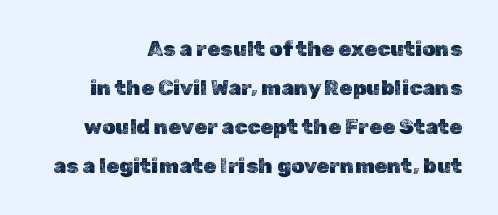
The string is rendered with underlining switched off. Rendered with straight, roman letterforms. The gaps between neighbouring characters are ordinary and unremarkable.
